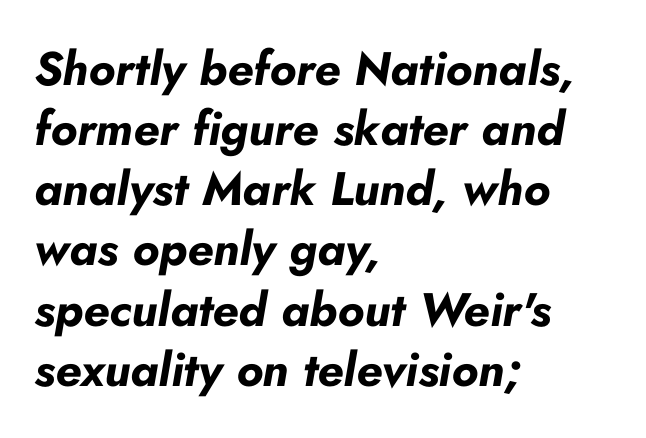
{"italic": "yes", "lean": "right", "slant_degrees": 10, "bold": "yes", "weight": "bold", "width": "normal", "stroke_contrast": "low", "x_height": "small", "monospaced": "no", "underline": "no", "align": "left", "line_spacing": "normal", "line_spacing_ratio": 1.28, "letter_spacing": "normal", "letter_spacing_em": 0.0, "glyph_px": 47}
